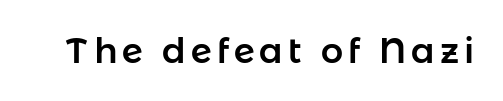
{"serif": "no", "italic": "no", "width": "normal", "stroke_contrast": "low", "x_height": "medium", "monospaced": "no", "underline": "no", "glyph_px": 35}
